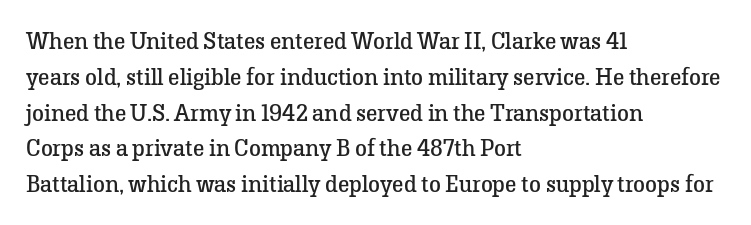
The setting favours the left margin, as ordinary paragraphs usually do. Upright lettering throughout. Letter spacing: default. No chunkiness to these letters — they're not bold.
